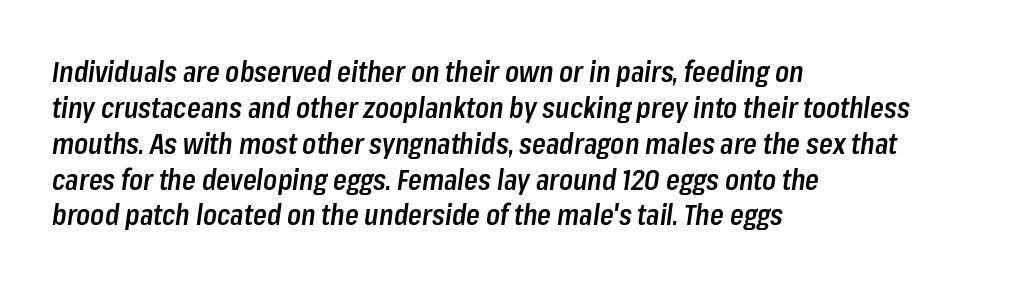
{"italic": "yes", "lean": "right", "slant_degrees": 8, "bold": "semi", "weight": "semibold", "width": "condensed", "stroke_contrast": "low", "x_height": "medium", "monospaced": "no", "underline": "no", "align": "left", "line_spacing": "normal", "line_spacing_ratio": 1.28, "letter_spacing": "normal", "letter_spacing_em": 0.0, "glyph_px": 28}
